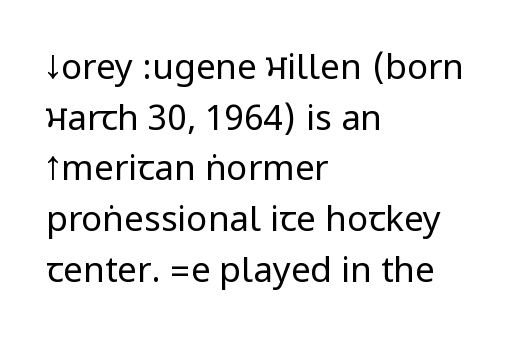
The gap between lines stays unmarked. The axis of the letterforms is exactly vertical. In terms of letterform style, serifs are entirely absent. Notice how descenders clear the ascenders below comfortably — that's standard leading. Characters follow at the spacing the type designer built in. Horizontal alignment here is leftward, the default for most running prose.
